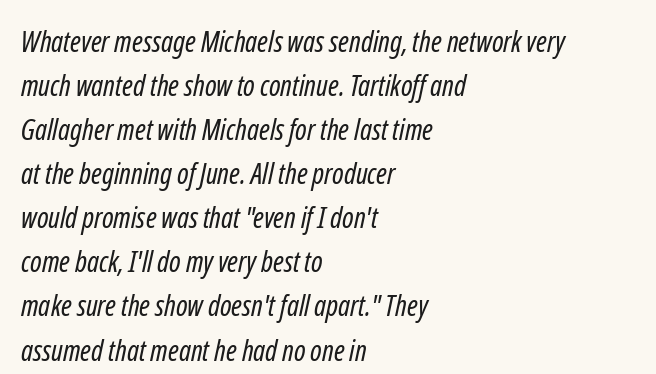
The image shows 29 px regular-weight, condensed sans-serif type; set left-aligned, normal line spacing (1.52x), normal letter spacing, not underlined; low stroke contrast and a medium x-height.
